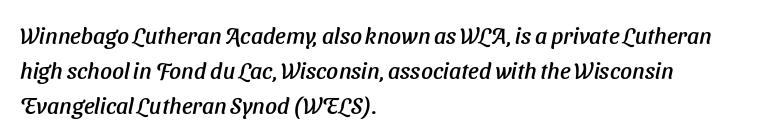
The rendering keeps characters at their native spacing. The zone under the glyphs is completely vacant. Teacher's note: observe the even left margin — that is flush-left alignment. Baseline-to-baseline distance is the conventional proportion of letter height.
